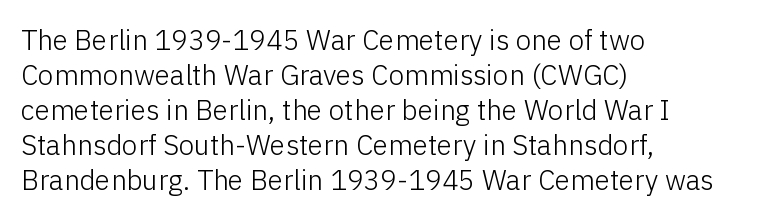
{"serif": "no", "italic": "no", "bold": "no", "weight": "light", "width": "normal", "stroke_contrast": "low", "x_height": "medium", "monospaced": "no", "underline": "no", "align": "left", "line_spacing": "normal", "line_spacing_ratio": 1.25, "letter_spacing": "normal", "letter_spacing_em": 0.0, "glyph_px": 28}
